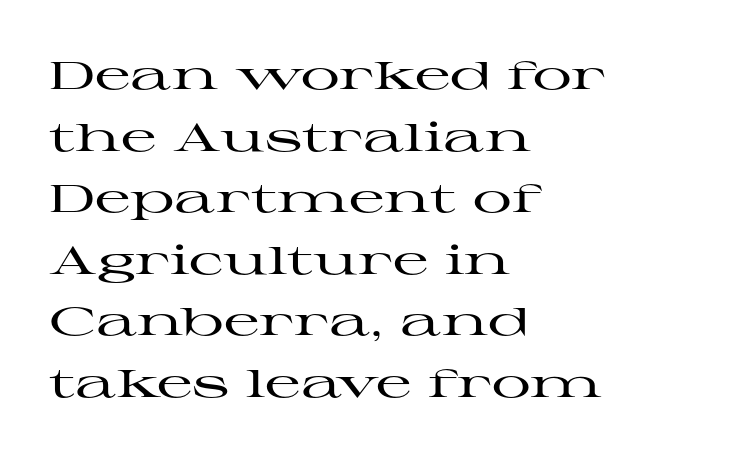
Looks like regular typesetting: each glyph gets only the width it needs. The setting favours the left margin, as ordinary paragraphs usually do. Each letter's strokes conclude with small projecting serifs. The rendering uses a moderate line-height, typical for paragraphs. These lines were composed using upright roman letters.
